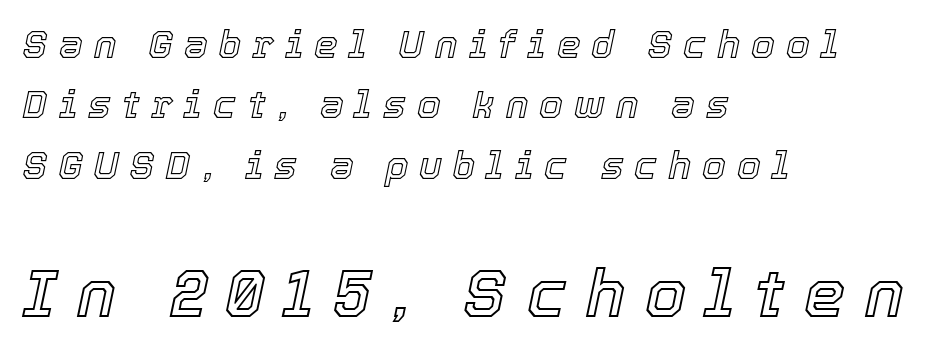
Caption: expanded tracking, letters set apart. Note the varied advance widths — an 'i' is clearly narrower than an 'm'. Beneath every word, the page is bare. Alignment: flush left.
